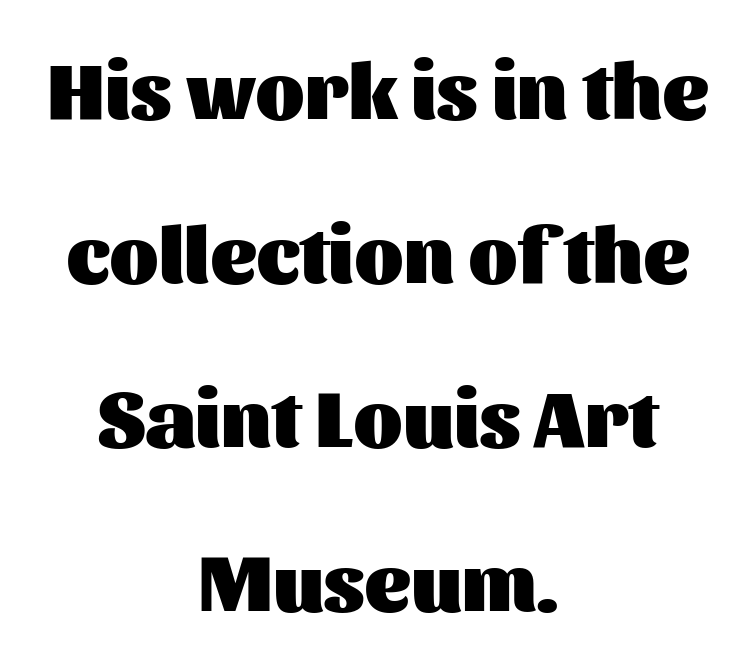
{"serif": "no", "italic": "no", "bold": "yes", "weight": "heavy", "width": "normal", "stroke_contrast": "medium", "x_height": "medium", "monospaced": "no", "underline": "no", "align": "center", "line_spacing": "loose", "line_spacing_ratio": 2.05, "letter_spacing": "normal", "letter_spacing_em": 0.0, "glyph_px": 80}
